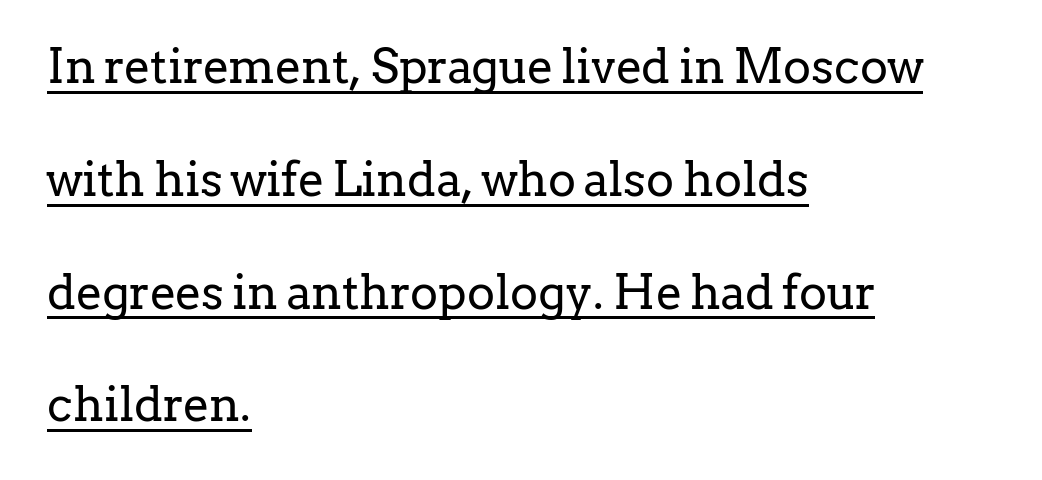
Q: Is the text bold? A: No.
Q: Is the text italic (slanted)? A: No, it is upright.
Q: Is the typeface a serif or a sans-serif typeface? A: Serif.
Q: Is the text underlined? A: Yes.
Q: How is the paragraph aligned? A: Left-aligned.
Q: Is the spacing between letters normal or unusually wide? A: Normal.
Q: Is the spacing between lines tight, normal or loose? A: Loose.
Q: Width (condensed, normal, or wide)? A: Normal.
Q: Stroke contrast? A: Low.
Q: x-height? A: Medium.
Q: Monospaced? A: No.
